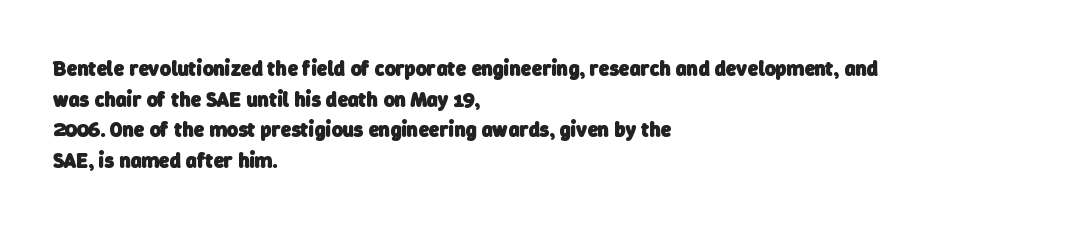
Students, this is bold: see how much ink each stroke carries. The rendering uses a moderate line-height, typical for paragraphs. The baseline area is clear. Short and long lines alike share a common starting point at left.
